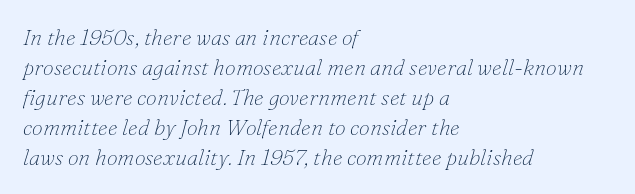
The image shows 22 px text type, italic (leaning right); set left-aligned, normal line spacing (1.36x), normal letter spacing, not underlined.
